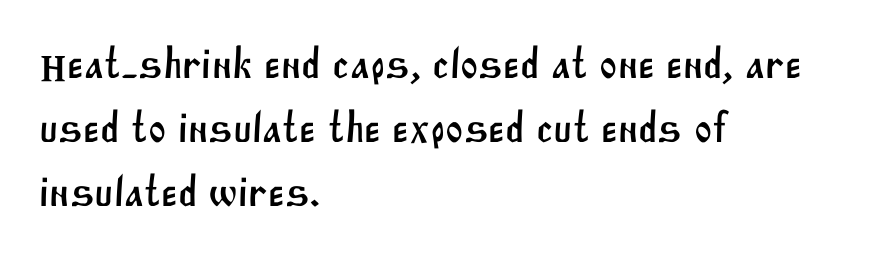
The image shows 43 px sans-serif type; set left-aligned, normal line spacing (1.49x), normal letter spacing, not underlined; medium stroke contrast and a large x-height.
